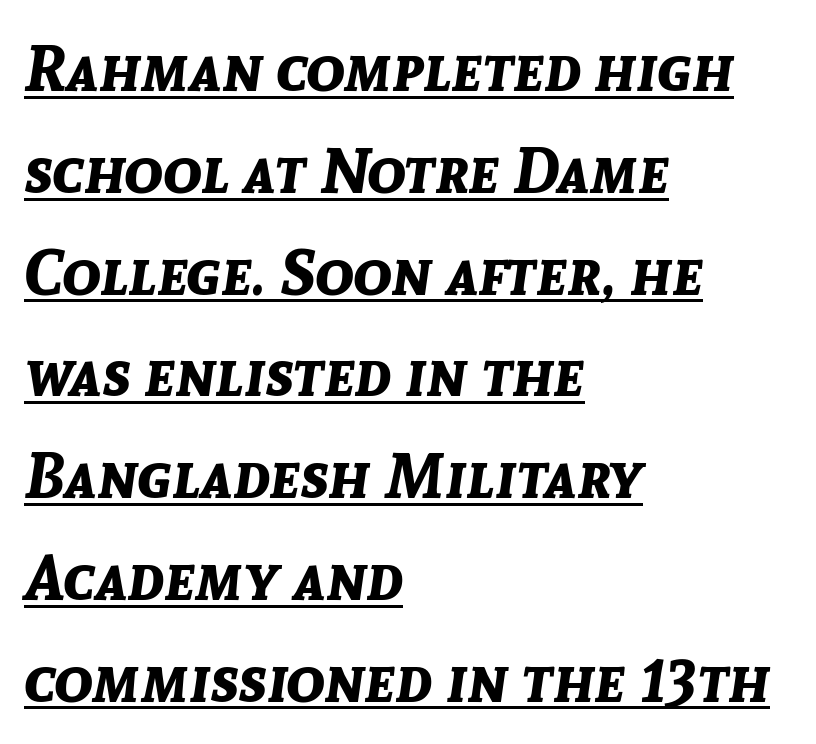
Q: Is the text bold? A: Yes.
Q: Is the text italic (slanted)? A: Yes, it leans right by about 8 degrees.
Q: Is the text underlined? A: Yes.
Q: How is the paragraph aligned? A: Left-aligned.
Q: Is the spacing between letters normal or unusually wide? A: Normal.
Q: Is the spacing between lines tight, normal or loose? A: Normal.
Q: Width (condensed, normal, or wide)? A: Normal.
Q: Stroke contrast? A: Low.
Q: x-height? A: Medium.
Q: Monospaced? A: No.
